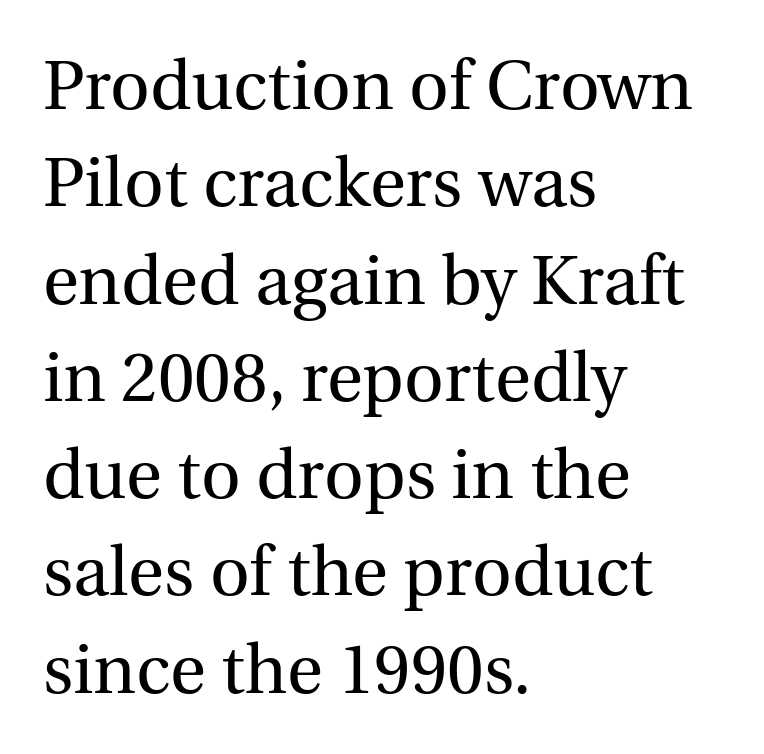
Q: Is the text bold? A: No.
Q: Is the text italic (slanted)? A: No, it is upright.
Q: Is the typeface a serif or a sans-serif typeface? A: Serif.
Q: Is the text underlined? A: No.
Q: How is the paragraph aligned? A: Left-aligned.
Q: Is the spacing between letters normal or unusually wide? A: Normal.
Q: Is the spacing between lines tight, normal or loose? A: Normal.
Q: Width (condensed, normal, or wide)? A: Normal.
Q: x-height? A: Medium.
Q: Monospaced? A: No.
